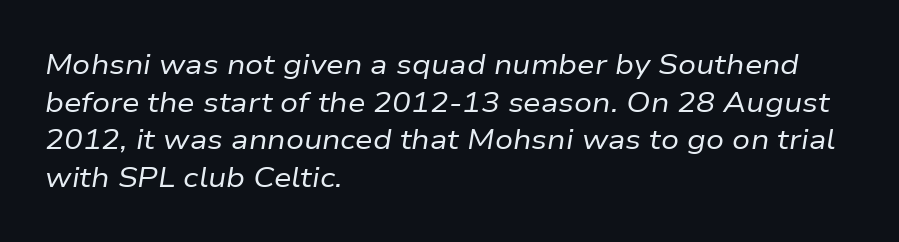
The image shows 28 px regular-weight type, italic (leaning right); set left-aligned, normal line spacing (1.34x), normal letter spacing, not underlined; low stroke contrast and a medium x-height.
